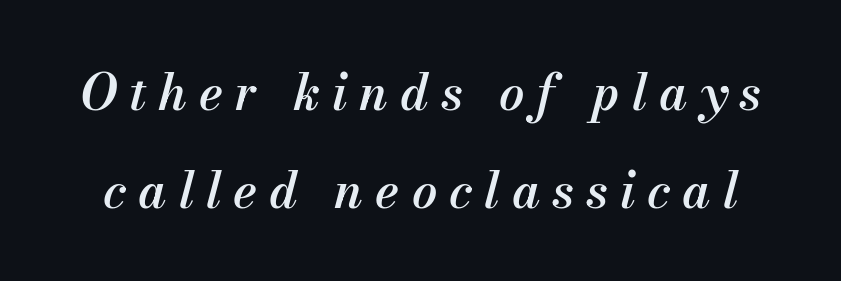
Q: Is the text bold? A: Semi-bold.
Q: Is the text italic (slanted)? A: Yes, it leans right by about 13 degrees.
Q: Is the text underlined? A: No.
Q: Is the spacing between letters normal or unusually wide? A: Unusually wide.
Q: Is the spacing between lines tight, normal or loose? A: Loose.
Q: Width (condensed, normal, or wide)? A: Normal.
Q: Stroke contrast? A: Medium.
Q: x-height? A: Small.
Q: Monospaced? A: No.
